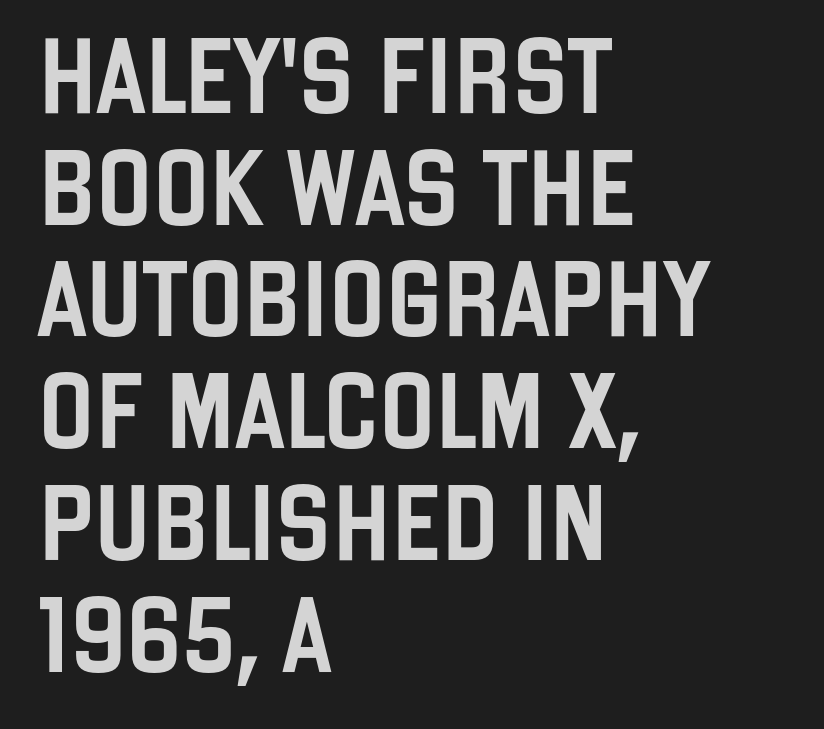
Q: Is the text italic (slanted)? A: No, it is upright.
Q: Is the typeface a serif or a sans-serif typeface? A: Sans-serif.
Q: Is the text underlined? A: No.
Q: How is the paragraph aligned? A: Left-aligned.
Q: Is the spacing between letters normal or unusually wide? A: Normal.
Q: Is the spacing between lines tight, normal or loose? A: Normal.
Q: Width (condensed, normal, or wide)? A: Condensed.
Q: Stroke contrast? A: Low.
Q: x-height? A: Large.
Q: Monospaced? A: No.
